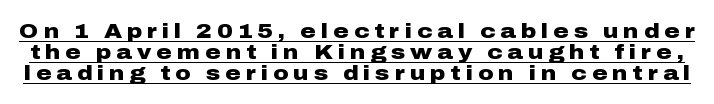
The image shows 21 px bold type, upright; set tight line spacing (1.0x), unusually wide letter spacing (+0.24 em), underlined.
